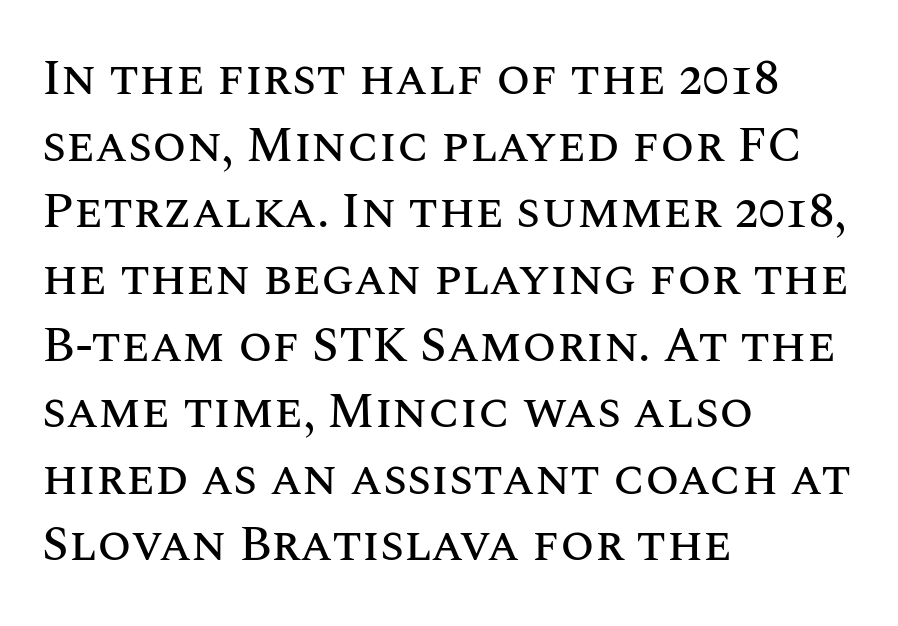
Q: Is the text italic (slanted)? A: No, it is upright.
Q: Is the text underlined? A: No.
Q: How is the paragraph aligned? A: Left-aligned.
Q: Is the spacing between letters normal or unusually wide? A: Normal.
Q: Is the spacing between lines tight, normal or loose? A: Normal.
Q: Width (condensed, normal, or wide)? A: Normal.
Q: Stroke contrast? A: Medium.
Q: x-height? A: Large.
Q: Monospaced? A: No.
